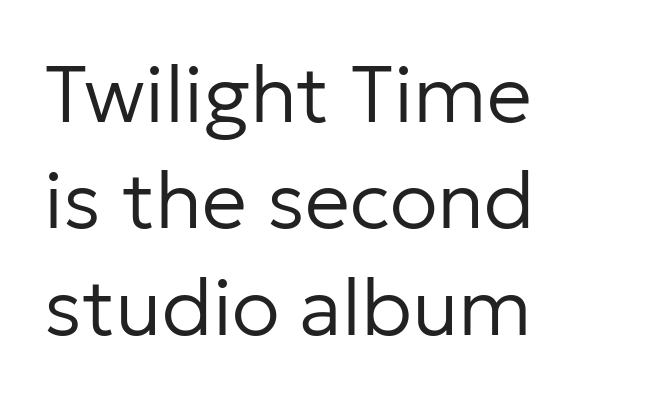
{"serif": "no", "italic": "no", "bold": "no", "weight": "regular", "width": "normal", "stroke_contrast": "low", "x_height": "medium", "monospaced": "no", "underline": "no", "align": "left", "line_spacing": "normal", "line_spacing_ratio": 1.33, "letter_spacing": "normal", "letter_spacing_em": 0.0, "glyph_px": 80}
